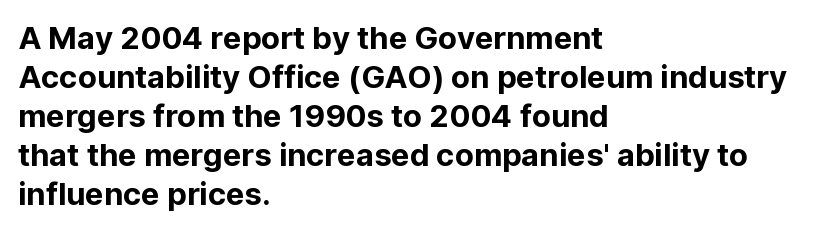
Which margin do the lines hug? The left one — the right edge is uneven. These lines are rendered in a variable-pitch font. Baseline-to-baseline distance is the conventional proportion of letter height. The passage shown is typeset with a sans-serif family. Posture: vertical.
